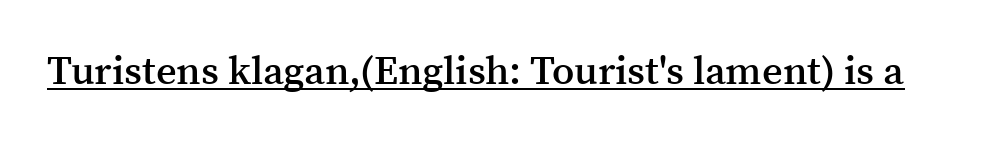
A typesetter would call this proportional, since set widths differ per character. The face used here is a semibold: visibly heavier than regular, lighter than bold. Does the type have serifs? Yes, each stem ends in a small foot. The letters stand upright; this is a roman face. Nothing unusual about the tracking: characters are spaced as the font intends.
